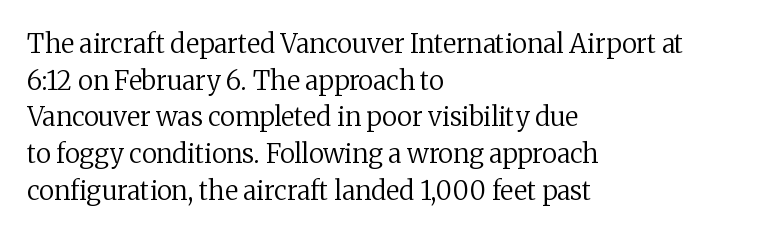
{"italic": "no", "bold": "no", "underline": "no", "align": "left", "line_spacing": "normal", "line_spacing_ratio": 1.41, "letter_spacing": "normal", "letter_spacing_em": 0.0, "glyph_px": 26}
